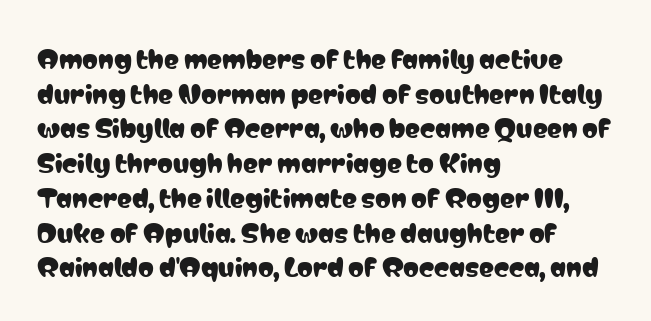
Has an underline been added? It has not. Observe the ordinary spacing: letters are neighbours, not strangers. What's the leading like? Ordinary, nothing unusual. Reading down the block, your eye returns to a fixed left position each line. Every character sits straight up, as roman type does.
